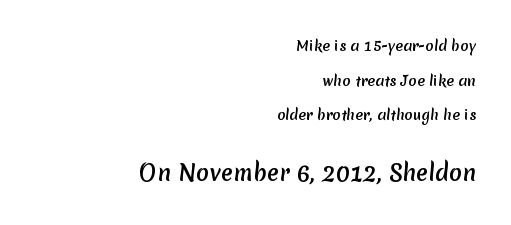
{"underline": "no", "align": "right", "line_spacing": "loose", "line_spacing_ratio": 2.47, "letter_spacing": "normal", "letter_spacing_em": 0.0, "larger_block": "second", "size_ratio": 1.57, "glyph_px": 22}
